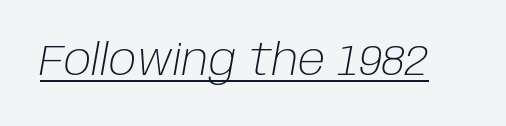
Q: Is the text bold? A: No.
Q: Is the text italic (slanted)? A: Yes, it leans right by about 10 degrees.
Q: Is the text underlined? A: Yes.
Q: Is the spacing between letters normal or unusually wide? A: Normal.
Q: Width (condensed, normal, or wide)? A: Normal.
Q: Stroke contrast? A: Low.
Q: x-height? A: Large.
Q: Monospaced? A: No.
